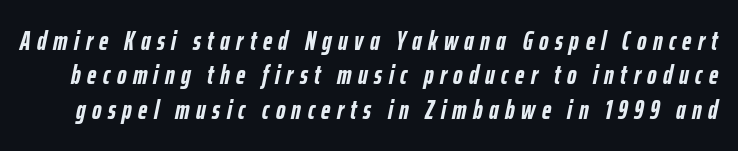
{"italic": "yes", "lean": "right", "slant_degrees": 12, "bold": "yes", "underline": "no", "line_spacing": "normal", "line_spacing_ratio": 1.32, "letter_spacing": "wide", "letter_spacing_em": 0.25, "glyph_px": 26}
